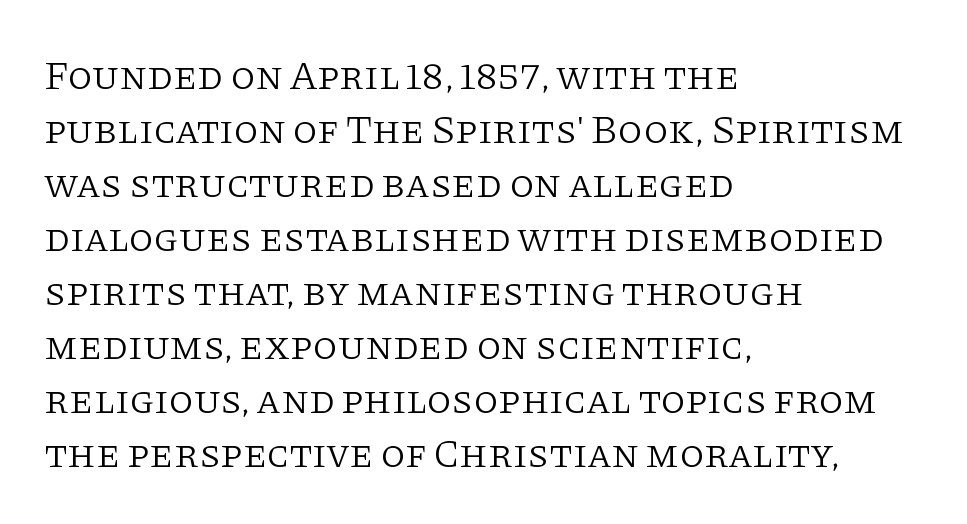
The image shows 40 px light serif type, upright; set left-aligned, normal line spacing (1.35x), normal letter spacing, not underlined; low stroke contrast and a large x-height.
